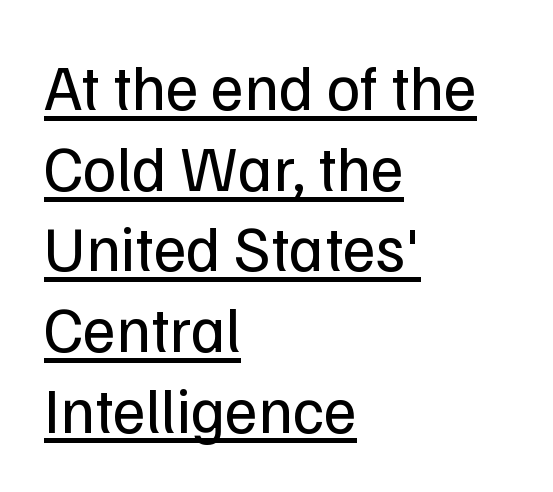
{"serif": "no", "italic": "no", "bold": "no", "weight": "regular", "width": "normal", "stroke_contrast": "low", "x_height": "medium", "monospaced": "no", "underline": "yes", "align": "left", "line_spacing": "normal", "line_spacing_ratio": 1.26, "letter_spacing": "normal", "letter_spacing_em": 0.0, "glyph_px": 64}
